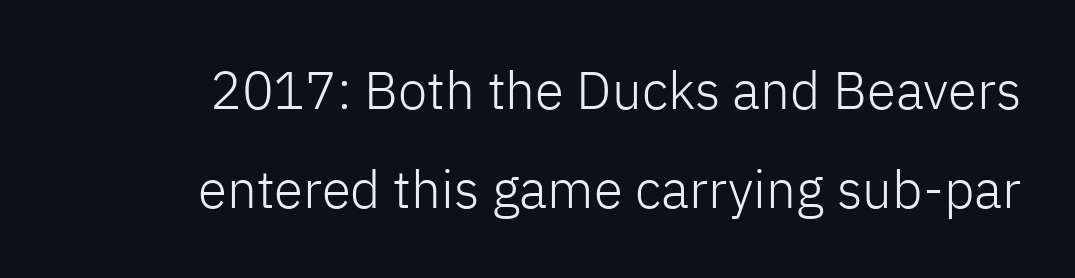
The image shows 53 px light sans-serif type, upright; set line spacing 1.87x, normal letter spacing, not underlined; low stroke contrast and a medium x-height.
